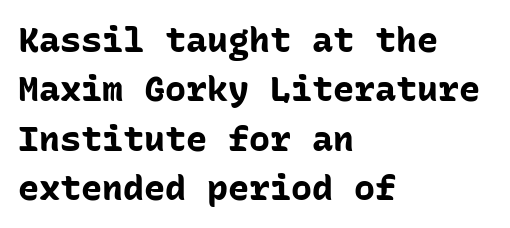
Q: Is the text bold? A: Yes.
Q: Is the text italic (slanted)? A: No, it is upright.
Q: Is the typeface a serif or a sans-serif typeface? A: Sans-serif.
Q: Is the text underlined? A: No.
Q: How is the paragraph aligned? A: Left-aligned.
Q: Is the spacing between letters normal or unusually wide? A: Normal.
Q: Is the spacing between lines tight, normal or loose? A: Normal.
Q: Width (condensed, normal, or wide)? A: Normal.
Q: Stroke contrast? A: Low.
Q: x-height? A: Medium.
Q: Monospaced? A: Yes.
